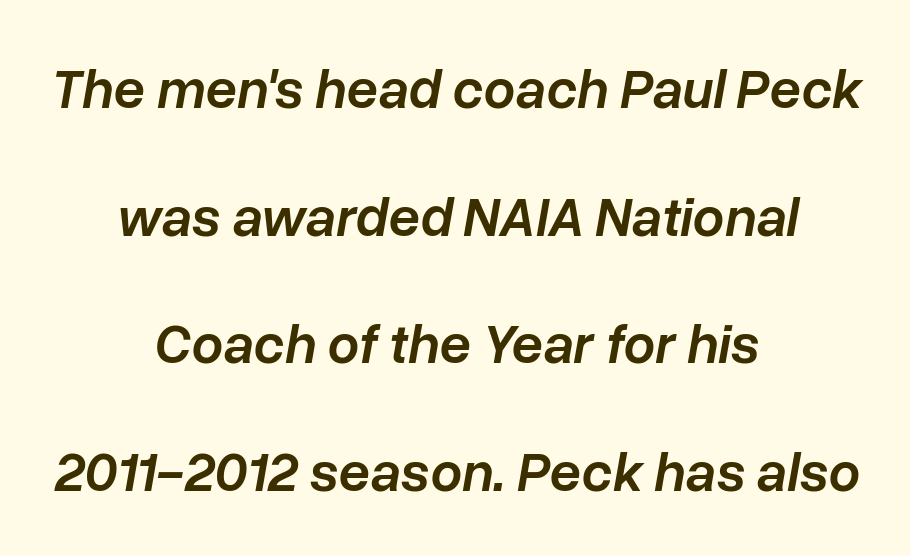
{"italic": "yes", "lean": "right", "slant_degrees": 10, "bold": "semi", "weight": "semibold", "width": "normal", "stroke_contrast": "low", "x_height": "medium", "monospaced": "no", "underline": "no", "align": "center", "line_spacing": "loose", "line_spacing_ratio": 2.28, "letter_spacing": "normal", "letter_spacing_em": 0.0, "glyph_px": 56}
